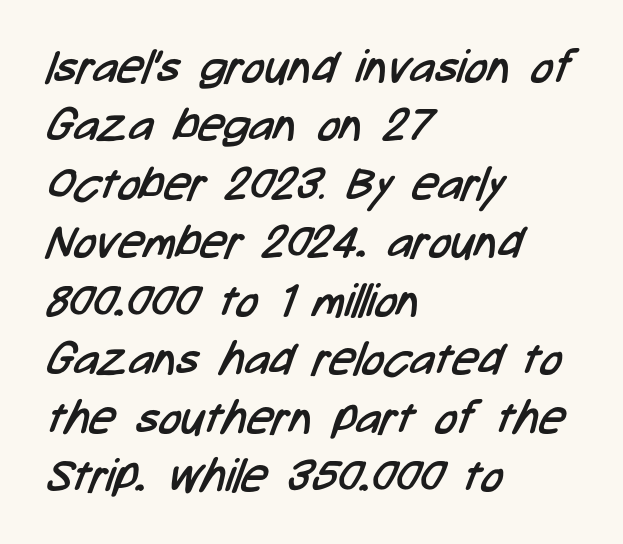
{"serif": "no", "bold": "no", "weight": "regular", "width": "condensed", "stroke_contrast": "low", "x_height": "medium", "monospaced": "no", "underline": "no", "align": "left", "line_spacing": "normal", "line_spacing_ratio": 1.27, "letter_spacing": "normal", "letter_spacing_em": 0.0, "glyph_px": 46}
